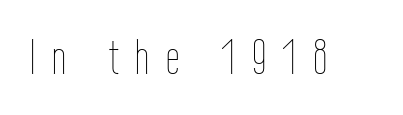
{"italic": "no", "bold": "no", "weight": "thin", "width": "condensed", "stroke_contrast": "low", "x_height": "medium", "monospaced": "no", "underline": "no", "letter_spacing": "wide", "letter_spacing_em": 0.35, "glyph_px": 49}
